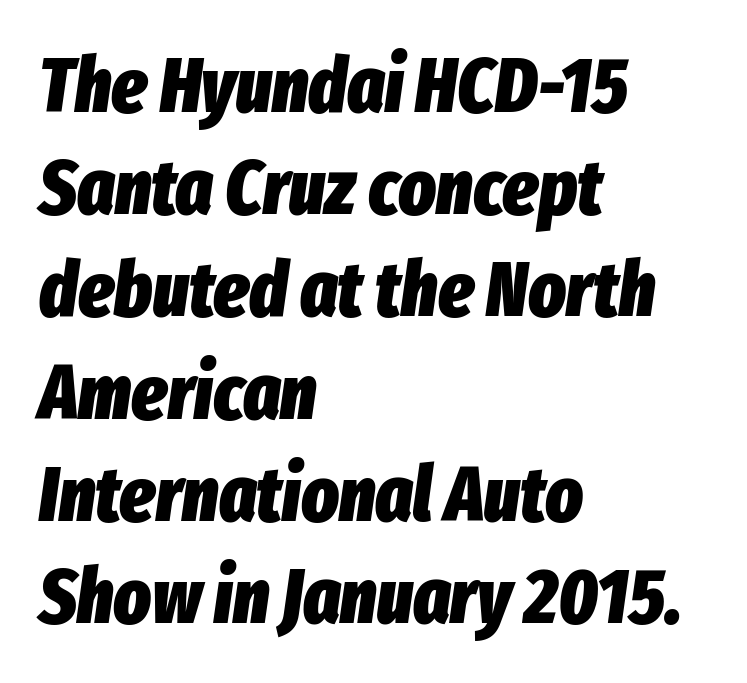
The image shows 78 px heavy, condensed type, italic (leaning right); set left-aligned, normal line spacing (1.31x), normal letter spacing, not underlined; low stroke contrast and a medium x-height.
